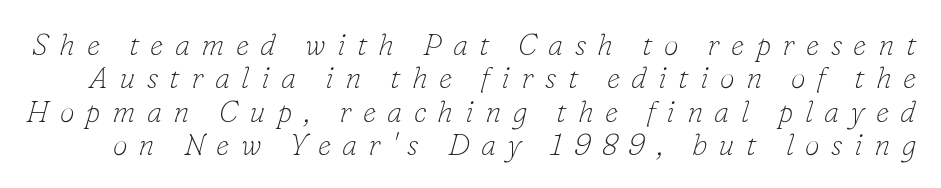
{"serif": "yes", "italic": "yes", "lean": "right", "slant_degrees": 16, "bold": "no", "weight": "thin", "width": "normal", "stroke_contrast": "low", "x_height": "small", "monospaced": "no", "underline": "no", "line_spacing": "tight", "line_spacing_ratio": 1.11, "letter_spacing": "wide", "letter_spacing_em": 0.38, "glyph_px": 30}
